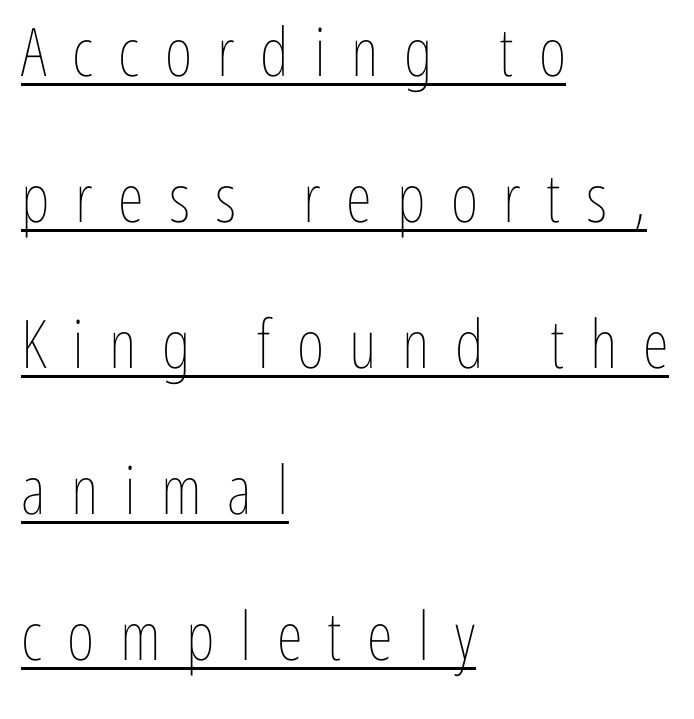
The image shows 67 px thin, condensed type, upright; set left-aligned, loose line spacing (2.18x), unusually wide letter spacing (+0.38 em), underlined; low stroke contrast and a medium x-height.
